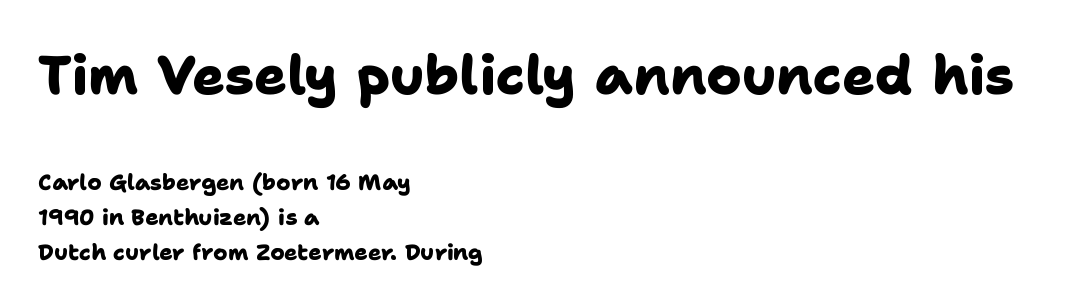
{"serif": "no", "bold": "yes", "weight": "heavy", "width": "normal", "stroke_contrast": "low", "x_height": "medium", "monospaced": "no", "underline": "no", "align": "left", "line_spacing": "normal", "line_spacing_ratio": 1.59, "letter_spacing": "normal", "letter_spacing_em": 0.0, "larger_block": "first", "size_ratio": 2.45, "glyph_px": 54}
